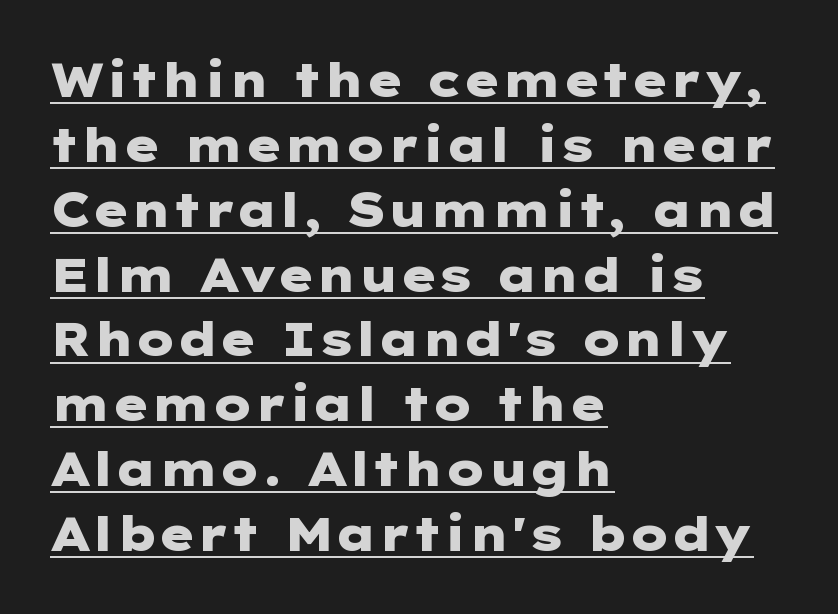
The image shows 47 px heavy, wide sans-serif type, upright; set left-aligned, normal line spacing (1.38x), normal letter spacing, underlined; low stroke contrast and a medium x-height.
